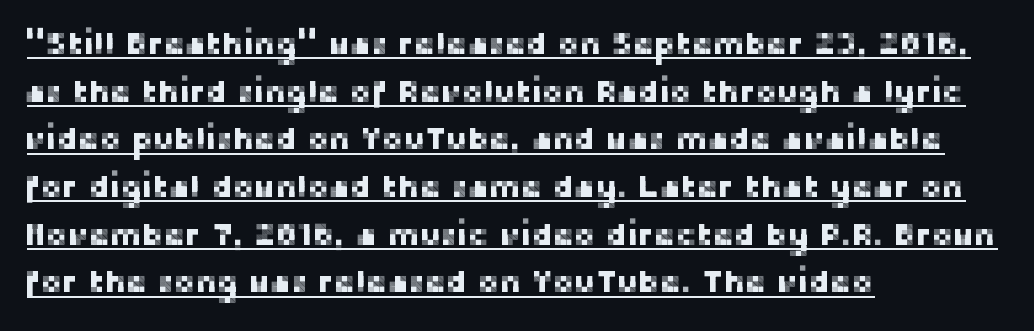
The rendering uses the underline text-decoration. Successive baselines arrive at the customary interval. Unlike a traditional serif, this face leaves its strokes unadorned. Quick note: not italic, upright. Does the copy run flush right? No — it runs flush left. Caption: standard tracking, unaltered.
